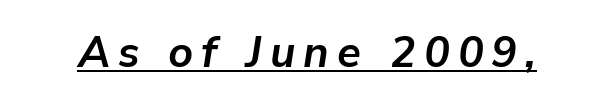
{"italic": "yes", "lean": "right", "slant_degrees": 9, "bold": "yes", "weight": "bold", "width": "normal", "stroke_contrast": "low", "x_height": "medium", "monospaced": "no", "underline": "yes", "glyph_px": 43}
